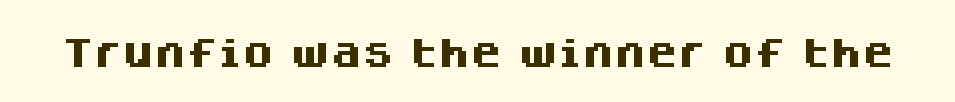
Q: Is the text bold? A: Yes.
Q: Is the text italic (slanted)? A: No, it is upright.
Q: Is the typeface a serif or a sans-serif typeface? A: Sans-serif.
Q: Is the text underlined? A: No.
Q: Is the spacing between letters normal or unusually wide? A: Normal.
Q: Width (condensed, normal, or wide)? A: Normal.
Q: Stroke contrast? A: Medium.
Q: x-height? A: Large.
Q: Monospaced? A: No.
